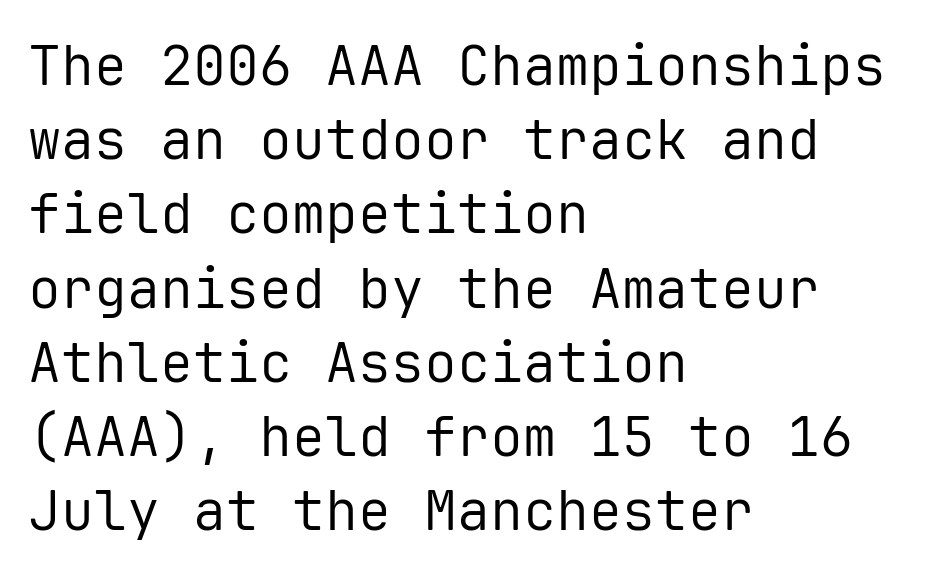
Q: Is the text bold? A: No.
Q: Is the text italic (slanted)? A: No, it is upright.
Q: Is the typeface a serif or a sans-serif typeface? A: Sans-serif.
Q: Is the text underlined? A: No.
Q: How is the paragraph aligned? A: Left-aligned.
Q: Is the spacing between letters normal or unusually wide? A: Normal.
Q: Is the spacing between lines tight, normal or loose? A: Normal.
Q: Width (condensed, normal, or wide)? A: Normal.
Q: Stroke contrast? A: Low.
Q: x-height? A: Medium.
Q: Monospaced? A: Yes.
